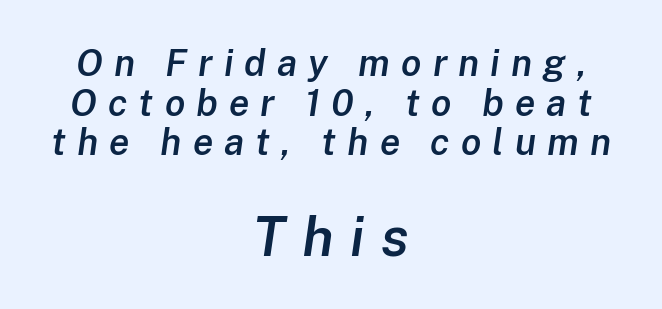
Q: Is the text bold? A: Semi-bold.
Q: Is the text italic (slanted)? A: Yes, it leans right by about 8 degrees.
Q: Is the text underlined? A: No.
Q: How is the paragraph aligned? A: Centered.
Q: Is the spacing between letters normal or unusually wide? A: Unusually wide.
Q: Is the spacing between lines tight, normal or loose? A: Tight.
Q: Which block of text is set in a larger size, the first (top) or the second (bottom)? A: The second (bottom) one.
Q: Width (condensed, normal, or wide)? A: Normal.
Q: Stroke contrast? A: Low.
Q: x-height? A: Medium.
Q: Monospaced? A: No.
